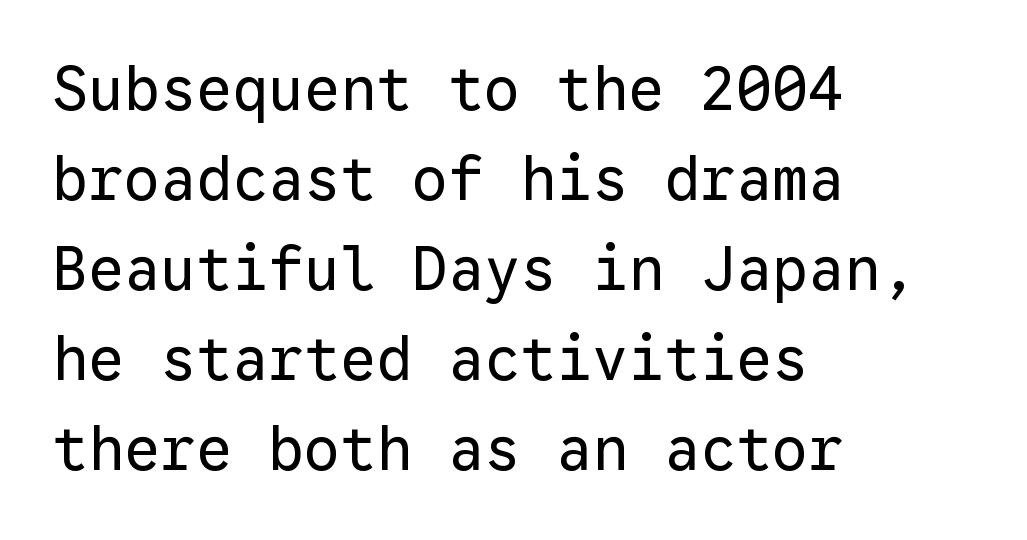
Think of a typewriter: that constant character pitch is what you see here. To sum up the face: it is a sans, with no serifs. The space directly below the letters is spotless. The rag falls on the right side of this text block. No chunkiness to these letters — they're not bold.
